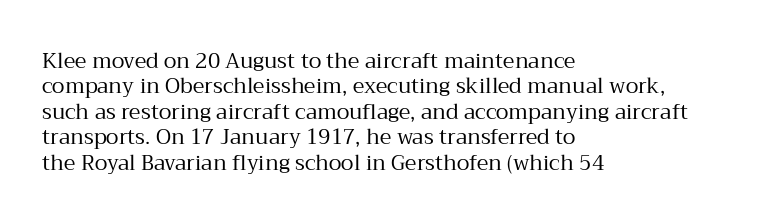
{"italic": "no", "bold": "no", "underline": "no", "align": "left", "line_spacing_ratio": 1.21, "letter_spacing": "normal", "letter_spacing_em": 0.0, "glyph_px": 21}
